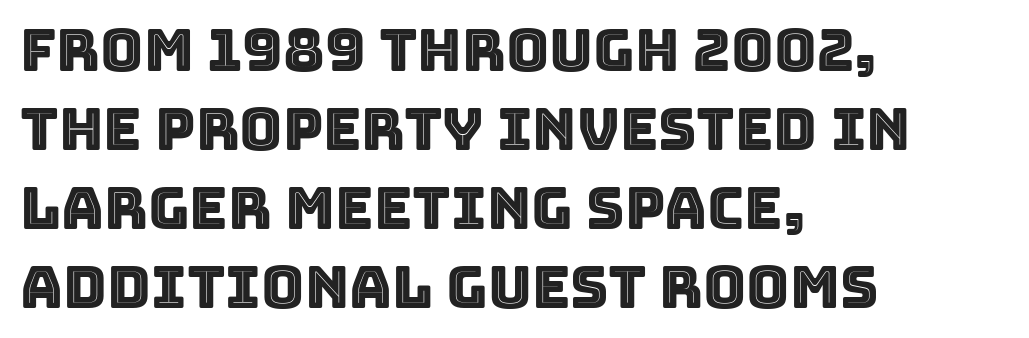
Q: Is the text italic (slanted)? A: No, it is upright.
Q: Is the text underlined? A: No.
Q: How is the paragraph aligned? A: Left-aligned.
Q: Is the spacing between letters normal or unusually wide? A: Normal.
Q: Is the spacing between lines tight, normal or loose? A: Normal.
Q: Width (condensed, normal, or wide)? A: Normal.
Q: x-height? A: Large.
Q: Monospaced? A: No.
